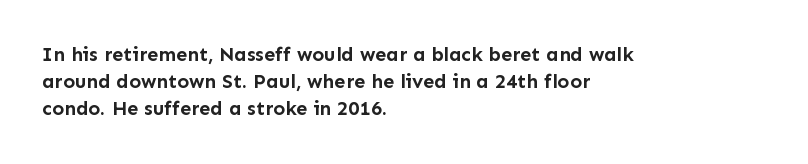
{"italic": "no", "bold": "yes", "underline": "no", "align": "left", "line_spacing": "normal", "line_spacing_ratio": 1.36, "letter_spacing": "normal", "letter_spacing_em": 0.0, "glyph_px": 20}
